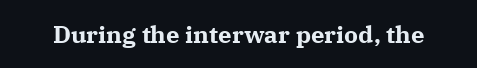
What stands out about the letter spacing? Nothing — it is the standard amount. Upright lettering throughout. Bold? Absolutely — the strokes are thick and heavy. The glyphs are unaccompanied by any horizontal stroke below them.
